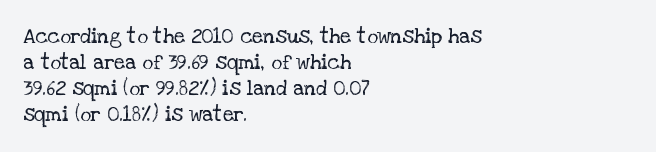
{"italic": "no", "bold": "no", "underline": "no", "align": "left", "line_spacing_ratio": 1.24, "letter_spacing": "normal", "letter_spacing_em": 0.0, "glyph_px": 21}
